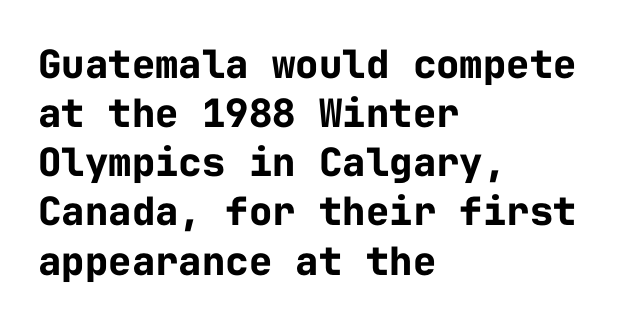
Letter spacing: default. The setting favours the left margin, as ordinary paragraphs usually do. The letters stand upright; this is a roman face. The glyphs in this specimen are sans serif. The passage shown stacks its lines at a standard gap.
